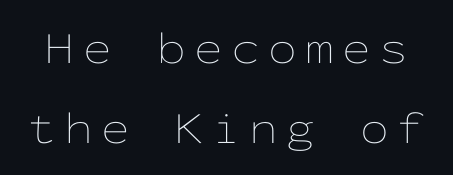
Upright lettering throughout. Here the designer chose a console-style face with uniform glyph widths. Stroke thickness stays within the range of a standard reading face or lighter. Rule under the text: the space is simply empty.
